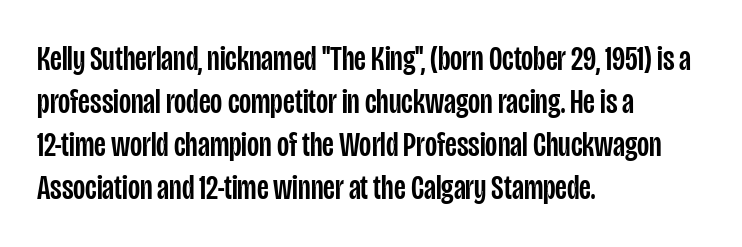
{"serif": "no", "italic": "no", "width": "condensed", "stroke_contrast": "low", "x_height": "large", "monospaced": "no", "underline": "no", "align": "left", "line_spacing_ratio": 1.23, "letter_spacing": "normal", "letter_spacing_em": 0.0, "glyph_px": 35}
